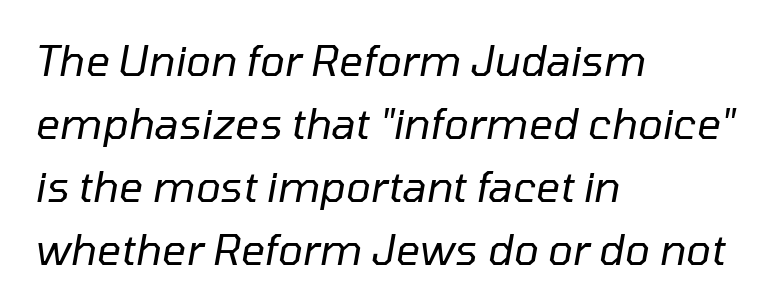
{"italic": "yes", "lean": "right", "slant_degrees": 10, "bold": "no", "weight": "regular", "width": "normal", "stroke_contrast": "low", "x_height": "medium", "monospaced": "no", "underline": "no", "align": "left", "line_spacing": "normal", "line_spacing_ratio": 1.5, "letter_spacing": "normal", "letter_spacing_em": 0.0, "glyph_px": 42}
